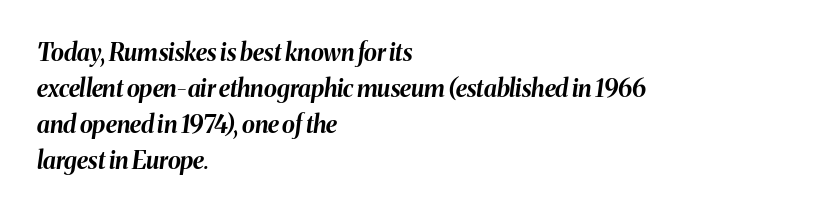
The passage is arranged the way most books set body copy — flush left. Words appear dense and cohesive because spacing is normal. The space beneath each line is pristine and unruled. The letters are bold, with thick, heavy strokes. The vertical gap from one line to the next is medium. The rendering applies a slant to the glyphs.
